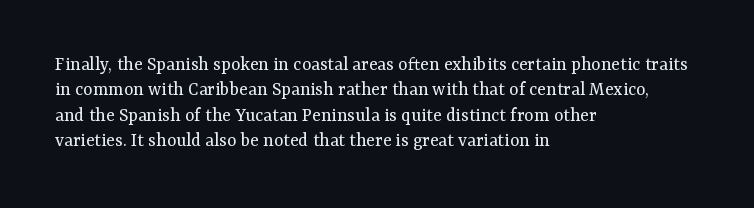
The rows are spaced the way most documents space them. Weight: in the light-to-regular range. Each word holds together tightly as a unit, with standard inter-letter gaps. Nobody drew a line under any word here.
